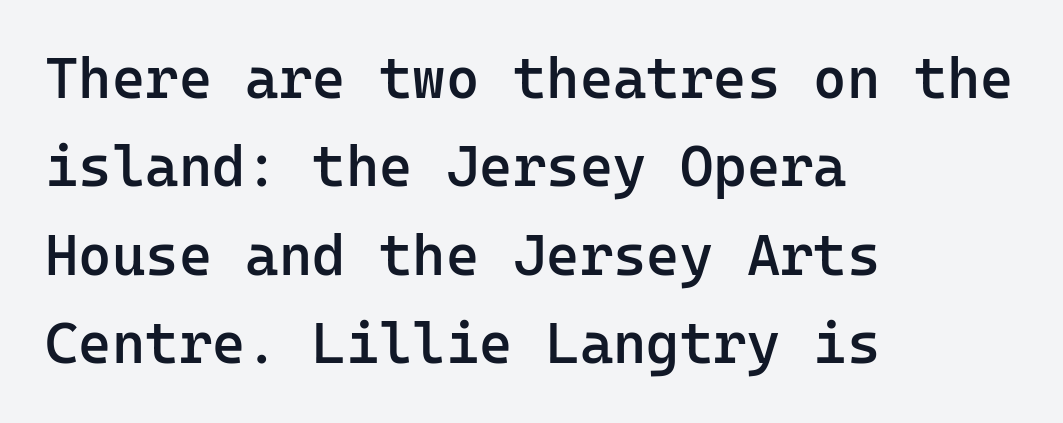
The image shows 57 px semibold sans-serif type, upright, monospaced; set left-aligned, normal line spacing (1.55x), normal letter spacing, not underlined; low stroke contrast and a medium x-height.
